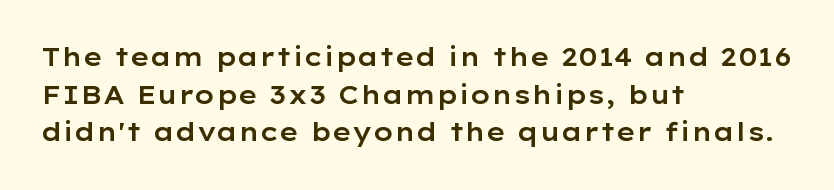
The image shows 25 px text type, upright; set left-aligned, normal line spacing (1.51x), normal letter spacing, not underlined.
